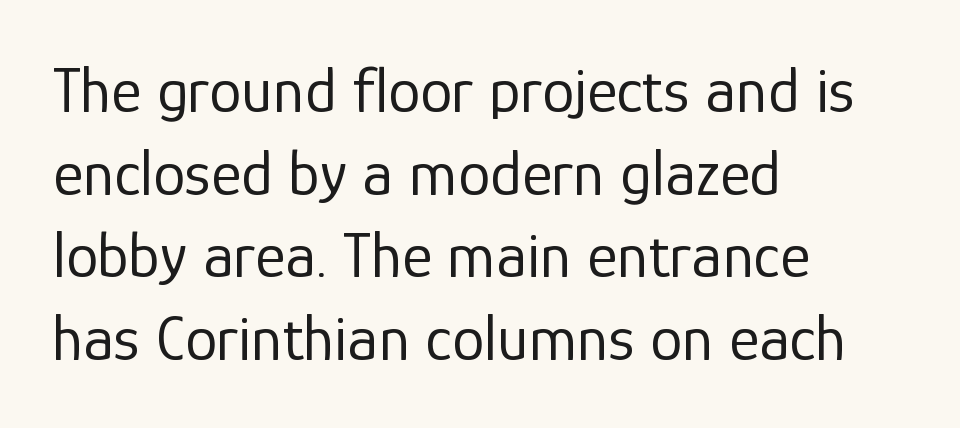
Words appear dense and cohesive because spacing is normal. The compositor pushed each line to the left boundary. Varying glyph widths throughout — classic text-font behaviour. Nobody drew a line under any word here. The face used here is a sans, in the tradition of grotesques and geometrics. The font sits on the lighter half of the weight spectrum, regular included.
